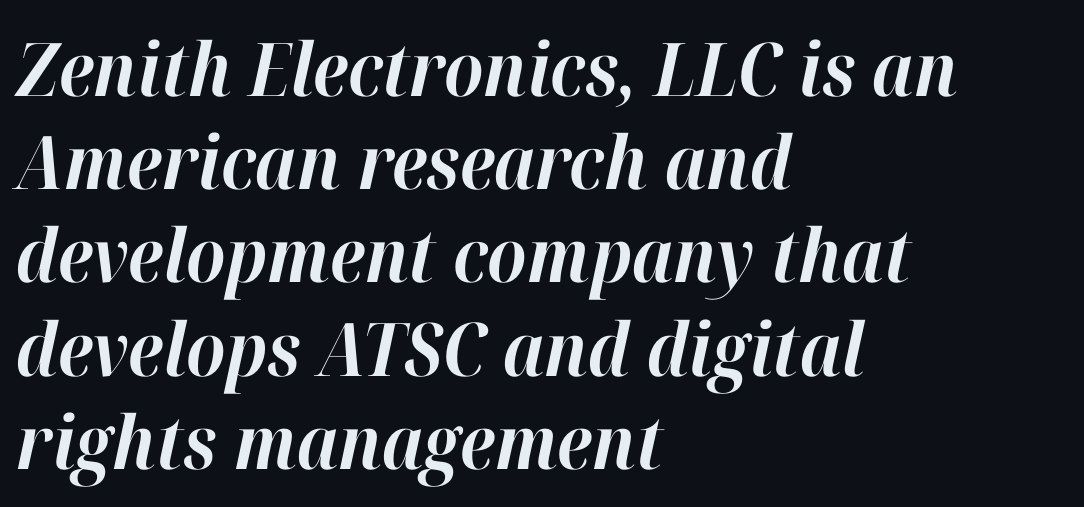
Q: Is the text bold? A: Yes.
Q: Is the text italic (slanted)? A: Yes, it leans right by about 12 degrees.
Q: Is the text underlined? A: No.
Q: How is the paragraph aligned? A: Left-aligned.
Q: Is the spacing between letters normal or unusually wide? A: Normal.
Q: Is the spacing between lines tight, normal or loose? A: Normal.
Q: Width (condensed, normal, or wide)? A: Normal.
Q: Stroke contrast? A: High.
Q: x-height? A: Medium.
Q: Monospaced? A: No.
